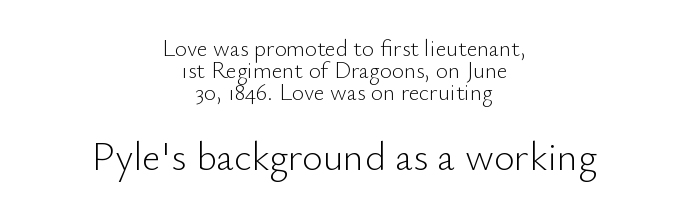
The type family on display is of the sans-serif kind. The face used here appears at its bigger size in the lower chunk. Line starts and ends both wander, symmetrically. Stem width sits at or under what a default text font uses. The designer dialed line spacing down below the default.
